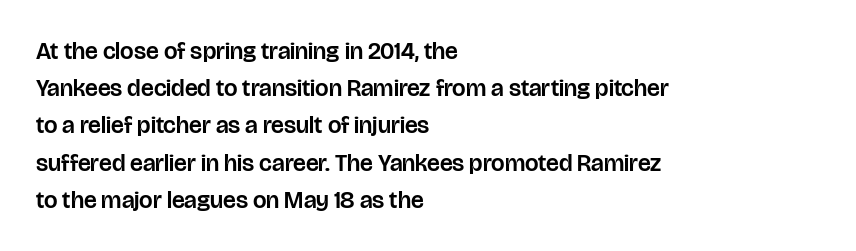
Interline gaps are of average width in this sample. The letters stand upright; this is a roman face. The face used here is rendered with its standard letterfit. Leftover space on each line is placed entirely after the last word. Beneath every word, the page is bare.
